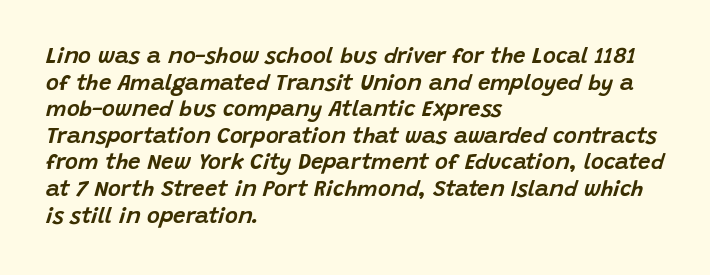
The image shows 22 px text type, italic (leaning right); set left-aligned, line spacing 1.21x, normal letter spacing, not underlined.
